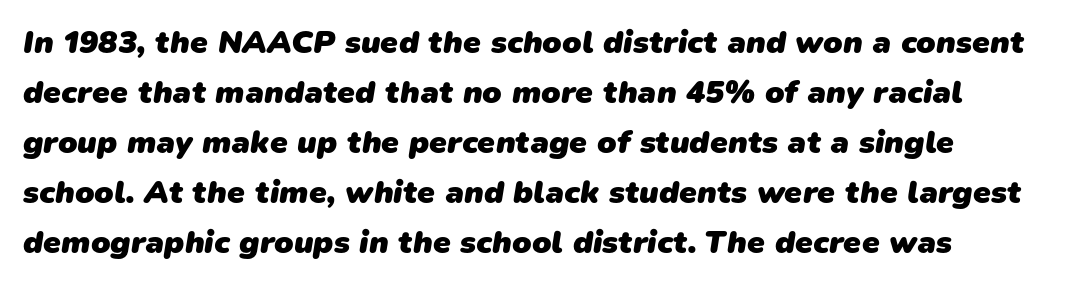
Line beginnings align vertically; line endings do not. Leading matches the norm, producing a regular column. The rendering shows plain stroke endings on the letterforms — a sans-serif design. You'd pick this weight for a headline — it's a proper bold. The letters advance in unequal steps, a hallmark of proportional type.
